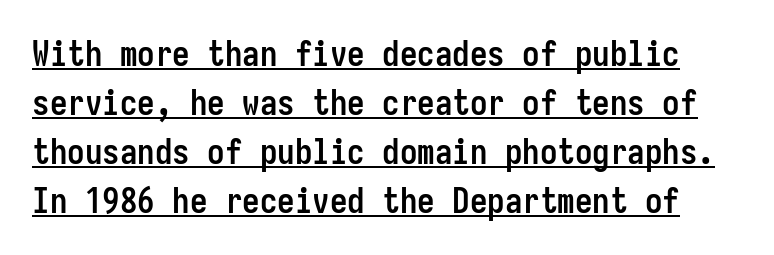
Is this a sans? Yes — the strokes have no serifs. Each letter, wide or thin by design, is forced into the same width here. Weight check: bold — yes, fully. Descenders here cross a horizontal rule under the line. The passage shown stacks its lines at a standard gap. The font's upright variant was chosen for this text.
